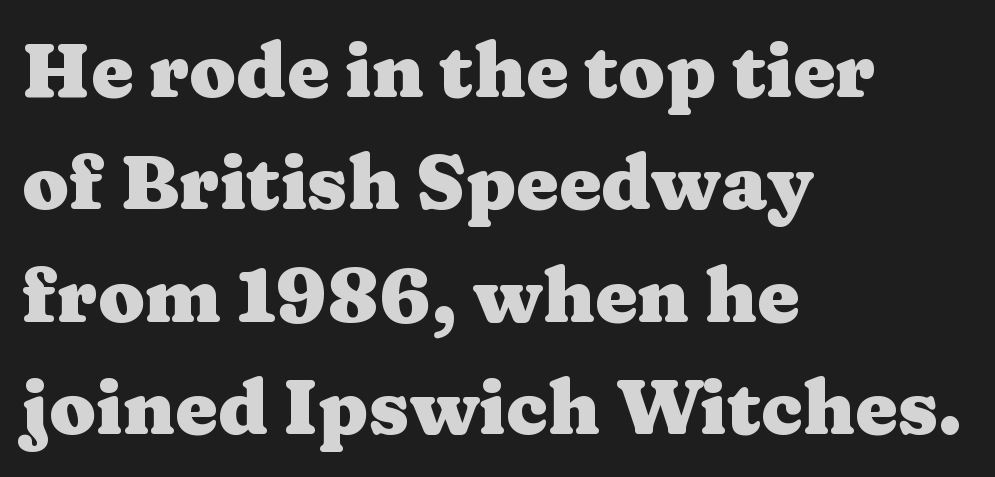
The passage shown is typed in a proportional face where columns would drift. All the whitespace from short lines collects on the right. The glyphs have the mass of a bold cut. The vertical gap from one line to the next is medium.
